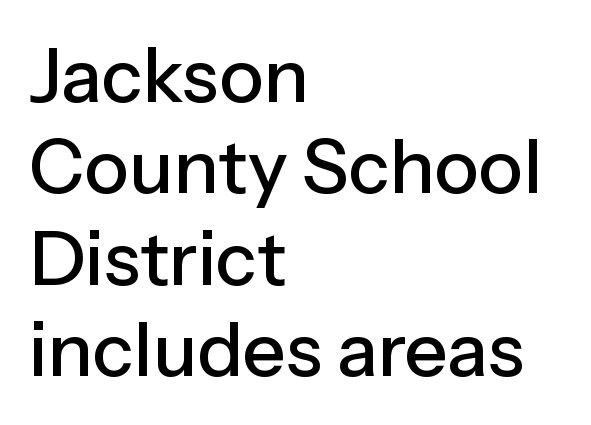
Q: Is the text italic (slanted)? A: No, it is upright.
Q: Is the typeface a serif or a sans-serif typeface? A: Sans-serif.
Q: Is the text underlined? A: No.
Q: How is the paragraph aligned? A: Left-aligned.
Q: Is the spacing between letters normal or unusually wide? A: Normal.
Q: Width (condensed, normal, or wide)? A: Normal.
Q: Stroke contrast? A: Low.
Q: x-height? A: Medium.
Q: Monospaced? A: No.
